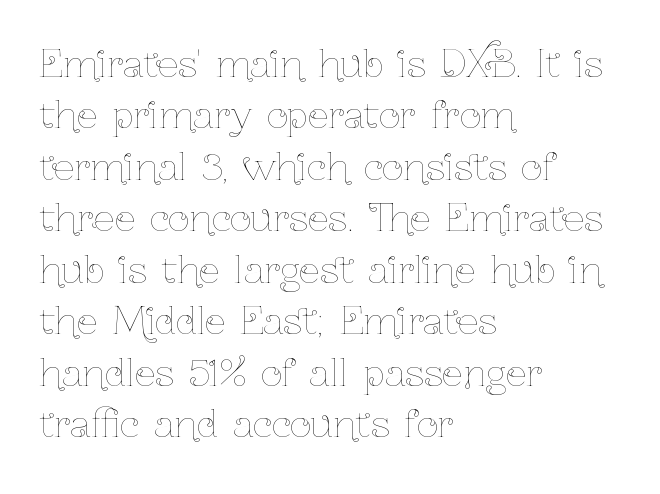
Q: Is the text bold? A: No.
Q: Is the text italic (slanted)? A: No, it is upright.
Q: Is the text underlined? A: No.
Q: How is the paragraph aligned? A: Left-aligned.
Q: Is the spacing between letters normal or unusually wide? A: Normal.
Q: Is the spacing between lines tight, normal or loose? A: Normal.
Q: Width (condensed, normal, or wide)? A: Condensed.
Q: Stroke contrast? A: Low.
Q: x-height? A: Medium.
Q: Monospaced? A: No.
